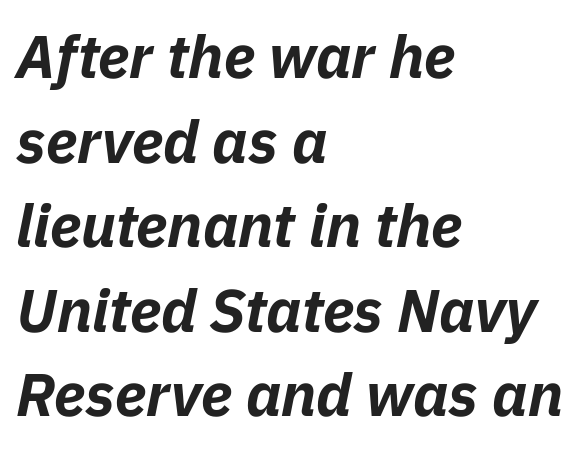
Q: Is the text bold? A: Yes.
Q: Is the text italic (slanted)? A: Yes, it leans right by about 11 degrees.
Q: Is the text underlined? A: No.
Q: How is the paragraph aligned? A: Left-aligned.
Q: Is the spacing between letters normal or unusually wide? A: Normal.
Q: Is the spacing between lines tight, normal or loose? A: Normal.
Q: Width (condensed, normal, or wide)? A: Normal.
Q: Stroke contrast? A: Low.
Q: x-height? A: Medium.
Q: Monospaced? A: No.
